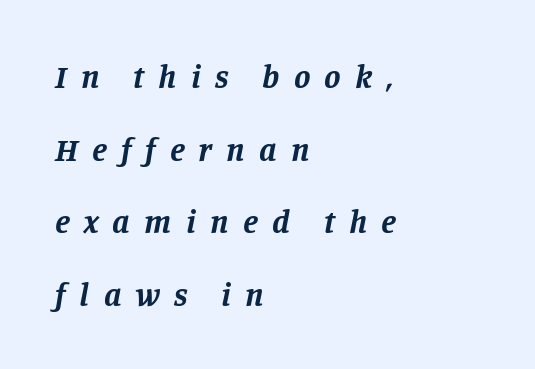
{"serif": "yes", "italic": "yes", "lean": "right", "slant_degrees": 11, "bold": "yes", "weight": "bold", "width": "normal", "stroke_contrast": "low", "x_height": "large", "monospaced": "no", "underline": "no", "align": "left", "line_spacing": "loose", "line_spacing_ratio": 2.2, "letter_spacing": "wide", "letter_spacing_em": 0.43, "glyph_px": 33}
